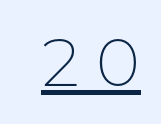
Q: Is the text bold? A: No.
Q: Is the text italic (slanted)? A: No, it is upright.
Q: Is the typeface a serif or a sans-serif typeface? A: Sans-serif.
Q: Is the text underlined? A: Yes.
Q: Is the spacing between letters normal or unusually wide? A: Unusually wide.
Q: Width (condensed, normal, or wide)? A: Normal.
Q: Stroke contrast? A: Low.
Q: x-height? A: Medium.
Q: Monospaced? A: No.
